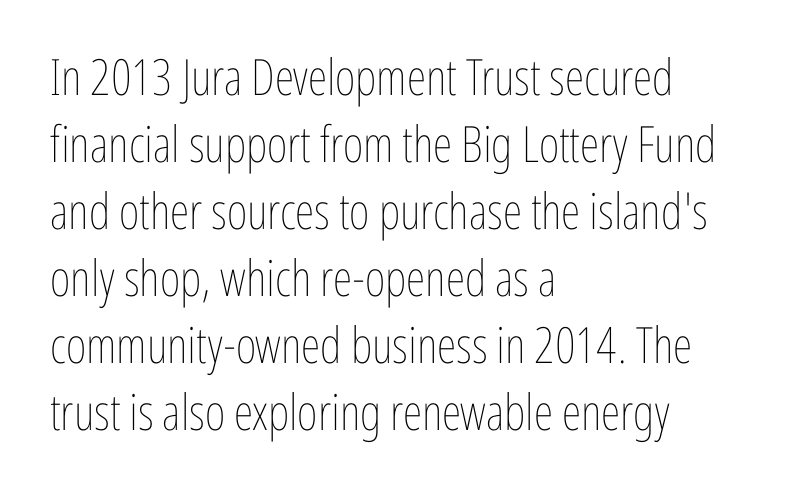
The image shows 50 px thin, condensed type, upright; set left-aligned, normal line spacing (1.34x), normal letter spacing, not underlined; low stroke contrast and a medium x-height.
